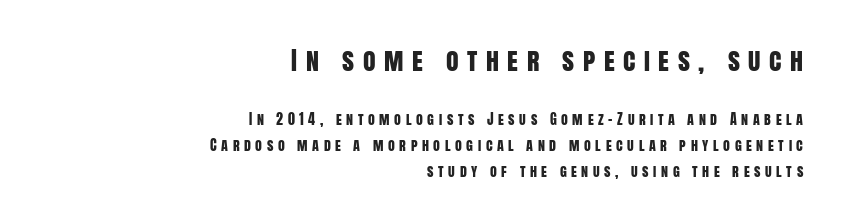
The axis of the letterforms is exactly vertical. The first block has been scaled up relative to the second. Glyph-to-glyph distance is far greater than everyday printed text. Typeset ragged left — the right edge is the straight one.
